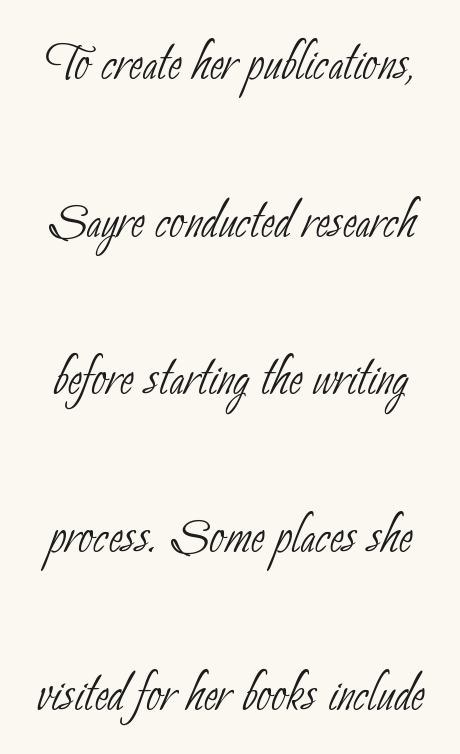
Q: Is the text bold? A: No.
Q: Is the typeface a serif or a sans-serif typeface? A: Sans-serif.
Q: Is the text underlined? A: No.
Q: Is the spacing between letters normal or unusually wide? A: Normal.
Q: Is the spacing between lines tight, normal or loose? A: Loose.
Q: Width (condensed, normal, or wide)? A: Condensed.
Q: Stroke contrast? A: Low.
Q: x-height? A: Small.
Q: Monospaced? A: No.
